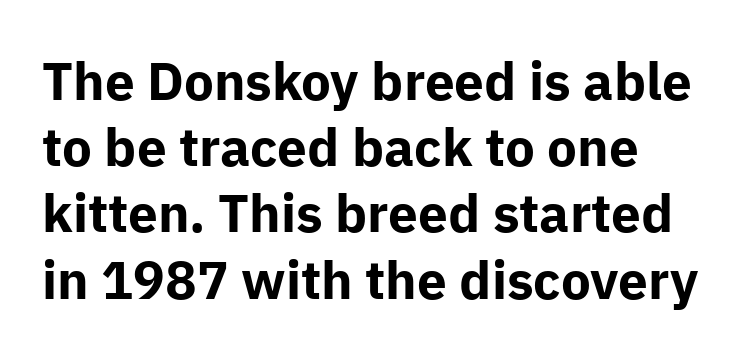
Heavy-handed strokes throughout: this text is bold. Standard letterfit; no display-style spreading of the glyphs. A typesetter would label this face a sans. Style check: upright. Note the varied advance widths — an 'i' is clearly narrower than an 'm'. A normal amount of white space separates one row of letters from the next.
